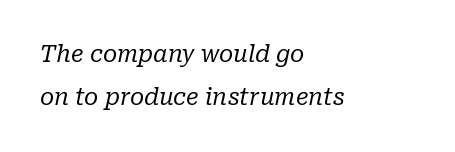
The lines are quadded left. Slanted lettering throughout. A bare baseline throughout the passage. Caption: standard tracking, unaltered. Is the type heavy? It reads as light-to-regular instead.
